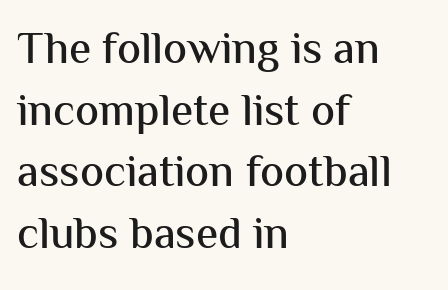
The letters carry no serifs — their stems end cleanly without finishing strokes. A normal amount of white space separates one row of letters from the next. Rendered with straight, roman letterforms. Here the glyphs are tracked normally, forming tight word shapes. Think of a printed novel: that variable character pitch is what you see here.
